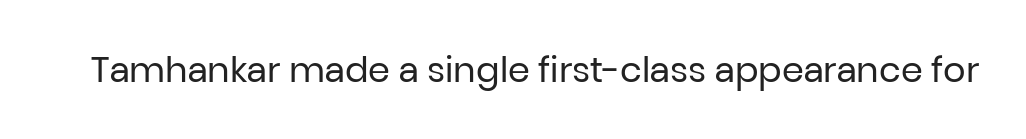
Q: Is the text bold? A: No.
Q: Is the text italic (slanted)? A: No, it is upright.
Q: Is the typeface a serif or a sans-serif typeface? A: Sans-serif.
Q: Is the text underlined? A: No.
Q: Is the spacing between letters normal or unusually wide? A: Normal.
Q: Width (condensed, normal, or wide)? A: Normal.
Q: Stroke contrast? A: Low.
Q: x-height? A: Medium.
Q: Monospaced? A: No.
